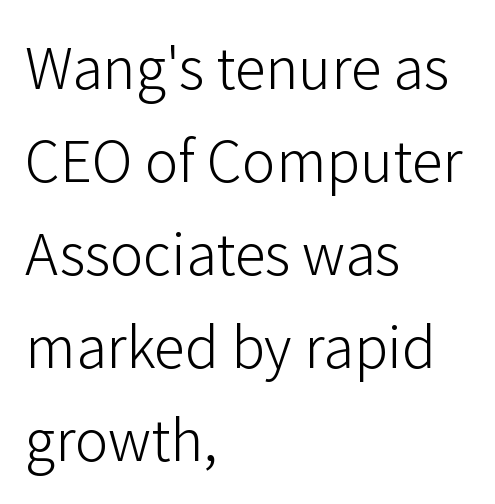
{"serif": "no", "italic": "no", "bold": "no", "weight": "light", "width": "normal", "stroke_contrast": "low", "x_height": "medium", "monospaced": "no", "underline": "no", "align": "left", "line_spacing": "normal", "line_spacing_ratio": 1.5, "letter_spacing": "normal", "letter_spacing_em": 0.0, "glyph_px": 62}
